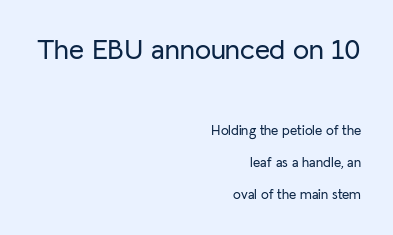
Size hierarchy here favors the leading block over the trailing one. Compared with typical paragraphs, the rows here are farther apart. Caption: standard tracking, unaltered. Nope, no serifs anywhere on these letters. The specimen reads as upright at a glance.
